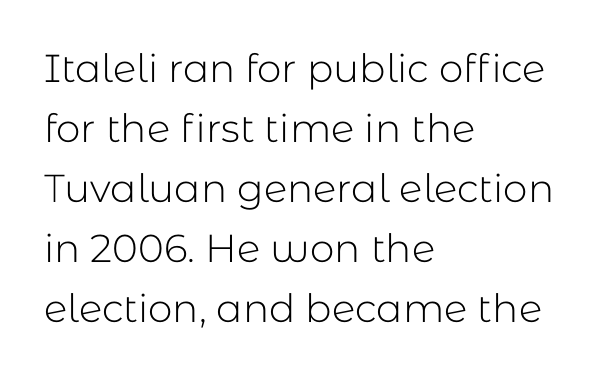
{"serif": "no", "italic": "no", "bold": "no", "weight": "light", "width": "normal", "stroke_contrast": "low", "x_height": "medium", "monospaced": "no", "underline": "no", "align": "left", "line_spacing": "normal", "line_spacing_ratio": 1.54, "letter_spacing": "normal", "letter_spacing_em": 0.0, "glyph_px": 39}
